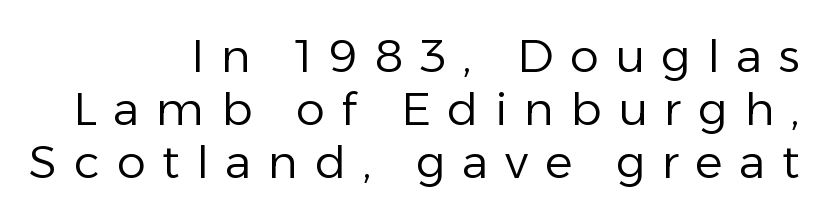
{"serif": "no", "italic": "no", "bold": "no", "weight": "regular", "width": "normal", "stroke_contrast": "low", "x_height": "medium", "monospaced": "no", "underline": "no", "align": "right", "line_spacing": "tight", "line_spacing_ratio": 1.15, "letter_spacing": "wide", "letter_spacing_em": 0.36, "glyph_px": 46}
